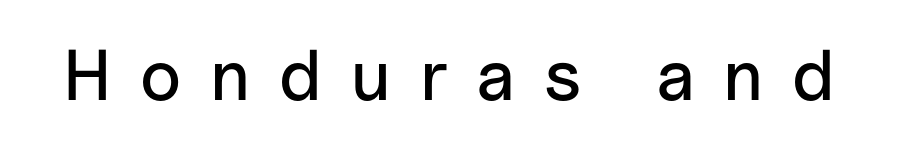
The image shows 72 px sans-serif type, upright; set unusually wide letter spacing (+0.4 em), not underlined; low stroke contrast and a medium x-height.
